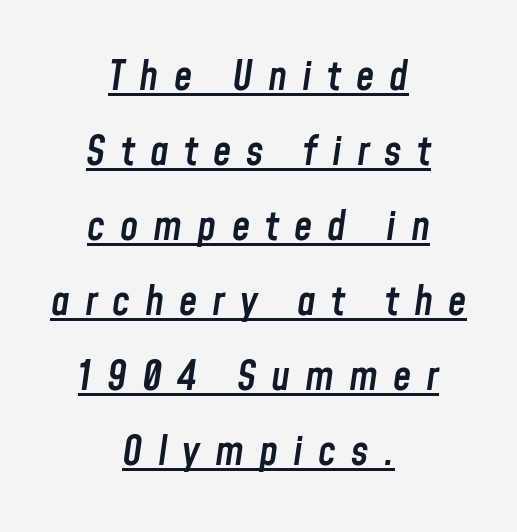
Varying glyph widths throughout — classic text-font behaviour. The paragraph has two soft edges and a firm central axis. Compared with undecorated copy, this sample adds a rule below the words. The font's italic variant was chosen for this text. I'd describe the lettering as semibold — firm but not a full bold.
